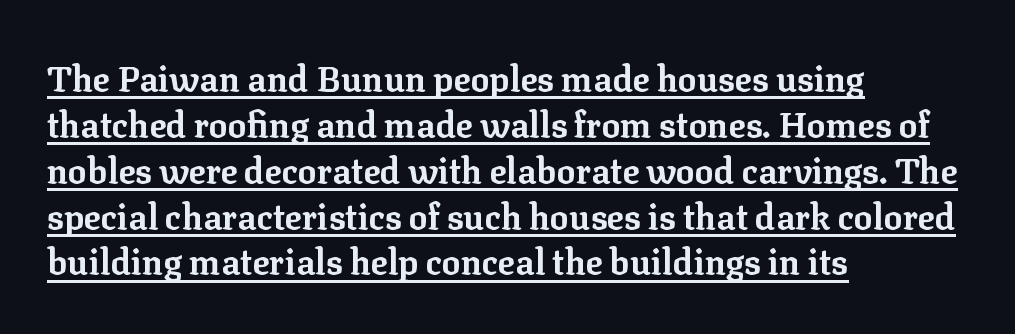
{"serif": "yes", "italic": "no", "bold": "yes", "weight": "bold", "width": "normal", "stroke_contrast": "low", "x_height": "medium", "monospaced": "no", "underline": "yes", "align": "left", "line_spacing": "normal", "line_spacing_ratio": 1.31, "letter_spacing": "normal", "letter_spacing_em": 0.0, "glyph_px": 35}
